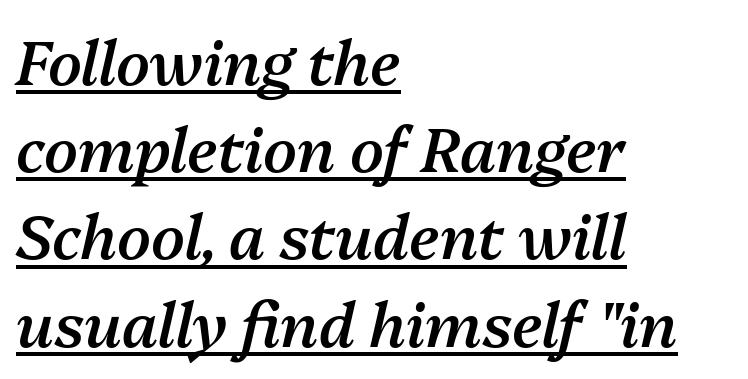
The passage shown has conventional tracking throughout. The axis of the letterforms is tilted away from vertical. Bold? Not quite — semibold, heavier than regular but stopping short. Regular leading. A rule runs beneath these lines of type. The typesetter chose a ragged-right arrangement here.
